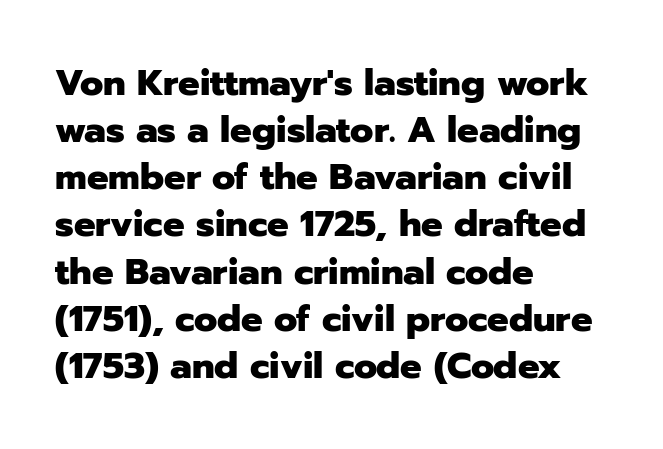
{"serif": "no", "italic": "no", "bold": "yes", "weight": "heavy", "width": "normal", "stroke_contrast": "low", "x_height": "medium", "monospaced": "no", "underline": "no", "align": "left", "line_spacing": "normal", "line_spacing_ratio": 1.31, "letter_spacing": "normal", "letter_spacing_em": 0.0, "glyph_px": 36}
